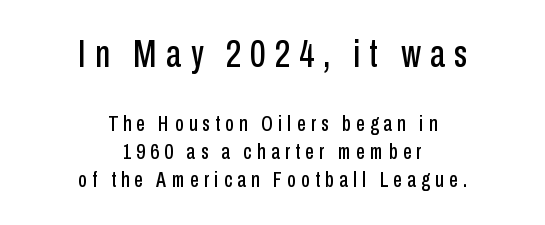
Spacing verdict: proportional, widths tailored to each character. A sans-serif font was chosen for this passage. This is the regular roman posture of the typeface. Spacing between characters has been opened up far beyond the box default. The passage shown is not underscored anywhere. Students, observe: this is what conventionally led text looks like.
